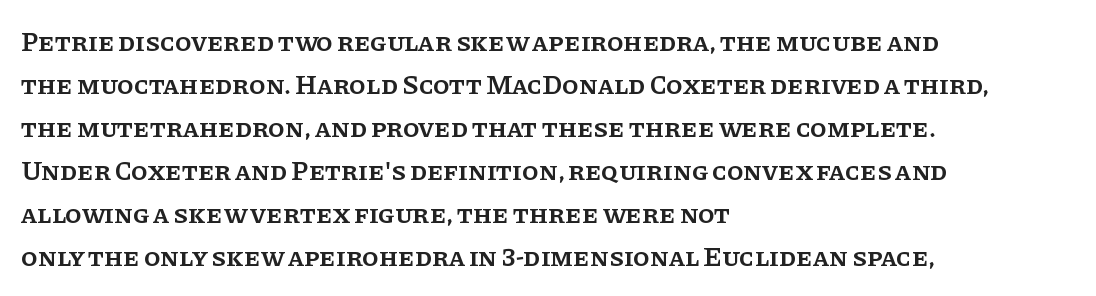
{"italic": "no", "bold": "semi", "underline": "no", "align": "left", "line_spacing": "normal", "line_spacing_ratio": 1.59, "letter_spacing": "normal", "letter_spacing_em": 0.0, "glyph_px": 27}
